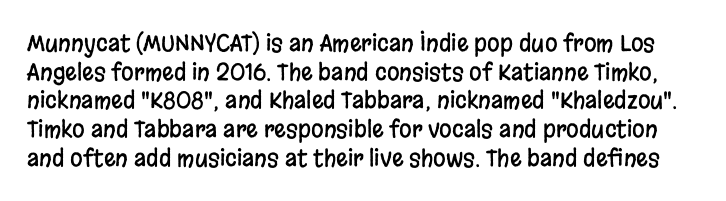
The image shows 23 px text type, upright; set normal line spacing (1.25x), normal letter spacing, not underlined.
